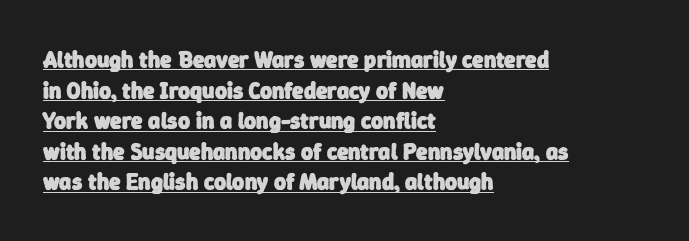
{"bold": "yes", "underline": "yes", "align": "left", "line_spacing": "normal", "line_spacing_ratio": 1.33, "letter_spacing": "normal", "letter_spacing_em": 0.0, "glyph_px": 23}
